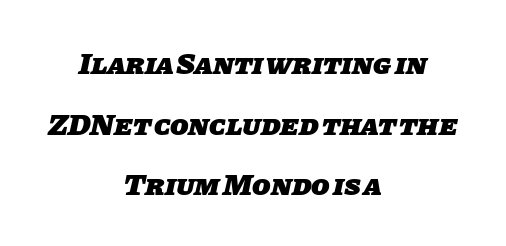
Q: Is the text bold? A: Yes.
Q: Is the typeface a serif or a sans-serif typeface? A: Serif.
Q: Is the text underlined? A: No.
Q: How is the paragraph aligned? A: Centered.
Q: Is the spacing between letters normal or unusually wide? A: Normal.
Q: Is the spacing between lines tight, normal or loose? A: Loose.
Q: Width (condensed, normal, or wide)? A: Normal.
Q: Stroke contrast? A: Low.
Q: x-height? A: Large.
Q: Monospaced? A: No.
